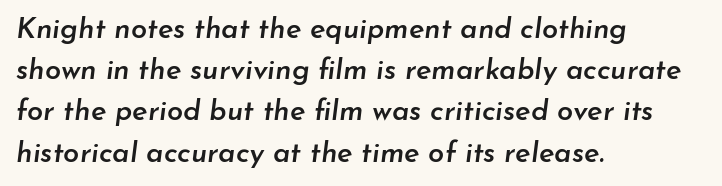
Q: Is the text bold? A: Semi-bold.
Q: Is the text italic (slanted)? A: Yes, it leans right by about 7 degrees.
Q: Is the text underlined? A: No.
Q: How is the paragraph aligned? A: Left-aligned.
Q: Is the spacing between letters normal or unusually wide? A: Normal.
Q: Is the spacing between lines tight, normal or loose? A: Normal.
Q: Width (condensed, normal, or wide)? A: Normal.
Q: Stroke contrast? A: Low.
Q: x-height? A: Small.
Q: Monospaced? A: No.
